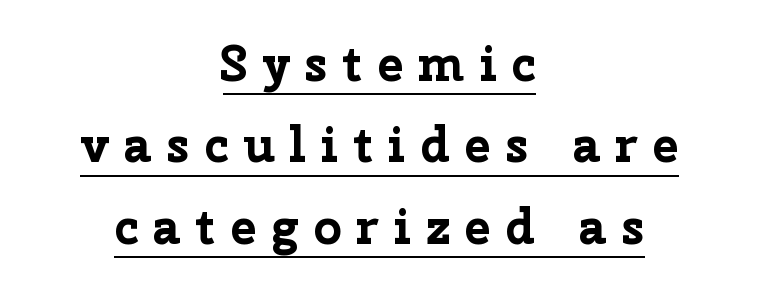
Q: Is the text bold? A: Yes.
Q: Is the text italic (slanted)? A: No, it is upright.
Q: Is the typeface a serif or a sans-serif typeface? A: Sans-serif.
Q: Is the text underlined? A: Yes.
Q: How is the paragraph aligned? A: Centered.
Q: Is the spacing between letters normal or unusually wide? A: Unusually wide.
Q: Is the spacing between lines tight, normal or loose? A: Normal.
Q: Width (condensed, normal, or wide)? A: Normal.
Q: Stroke contrast? A: Low.
Q: x-height? A: Medium.
Q: Monospaced? A: No.
